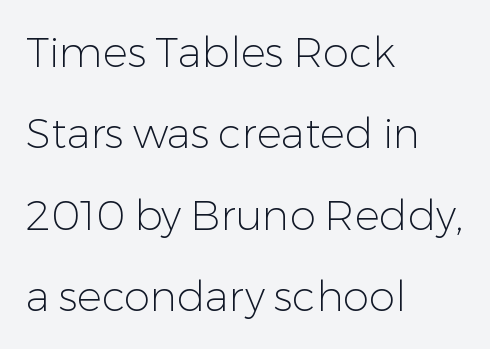
Q: Is the text bold? A: No.
Q: Is the text italic (slanted)? A: No, it is upright.
Q: Is the typeface a serif or a sans-serif typeface? A: Sans-serif.
Q: Is the text underlined? A: No.
Q: How is the paragraph aligned? A: Left-aligned.
Q: Is the spacing between letters normal or unusually wide? A: Normal.
Q: Is the spacing between lines tight, normal or loose? A: Loose.
Q: Width (condensed, normal, or wide)? A: Normal.
Q: Stroke contrast? A: Low.
Q: x-height? A: Medium.
Q: Monospaced? A: No.
